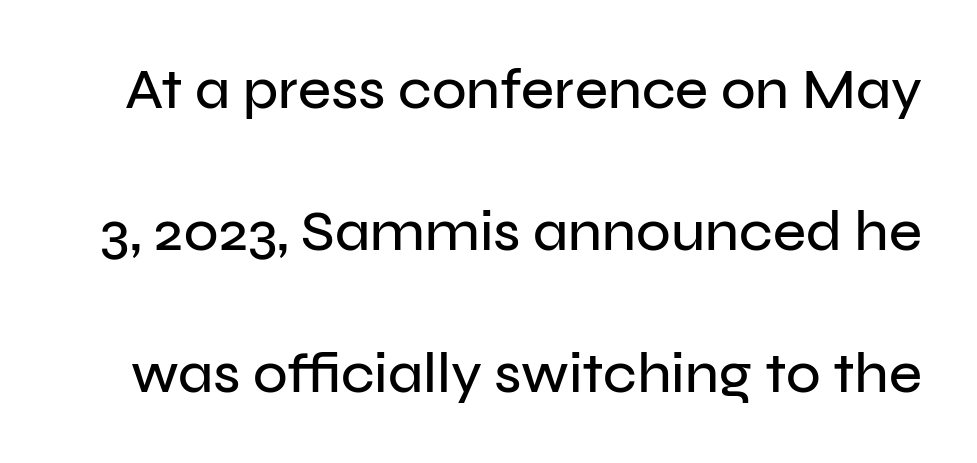
Q: Is the text italic (slanted)? A: No, it is upright.
Q: Is the typeface a serif or a sans-serif typeface? A: Sans-serif.
Q: Is the text underlined? A: No.
Q: Is the spacing between letters normal or unusually wide? A: Normal.
Q: Is the spacing between lines tight, normal or loose? A: Loose.
Q: Width (condensed, normal, or wide)? A: Normal.
Q: Stroke contrast? A: Low.
Q: x-height? A: Medium.
Q: Monospaced? A: No.
